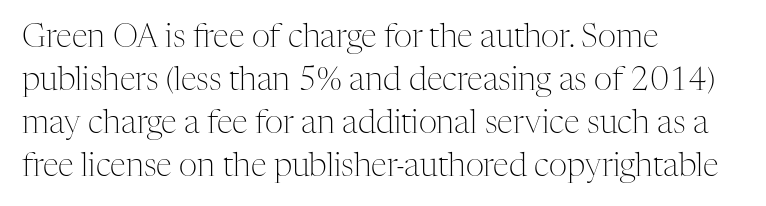
The image shows 32 px light serif type, upright; set left-aligned, normal line spacing (1.34x), normal letter spacing, not underlined; medium stroke contrast and a medium x-height.
